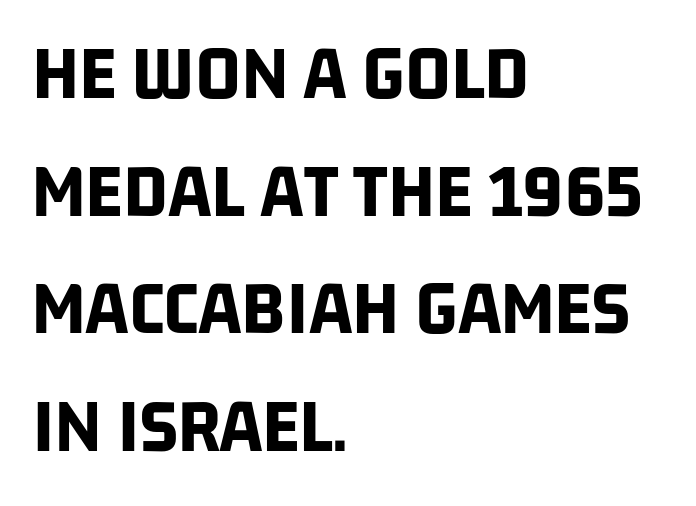
The strokes are fattened all the way to bold. In terms of letterform style, serifs are entirely absent. Do the characters align in a grid? No, the font is proportional. The zone under the glyphs is completely vacant.
